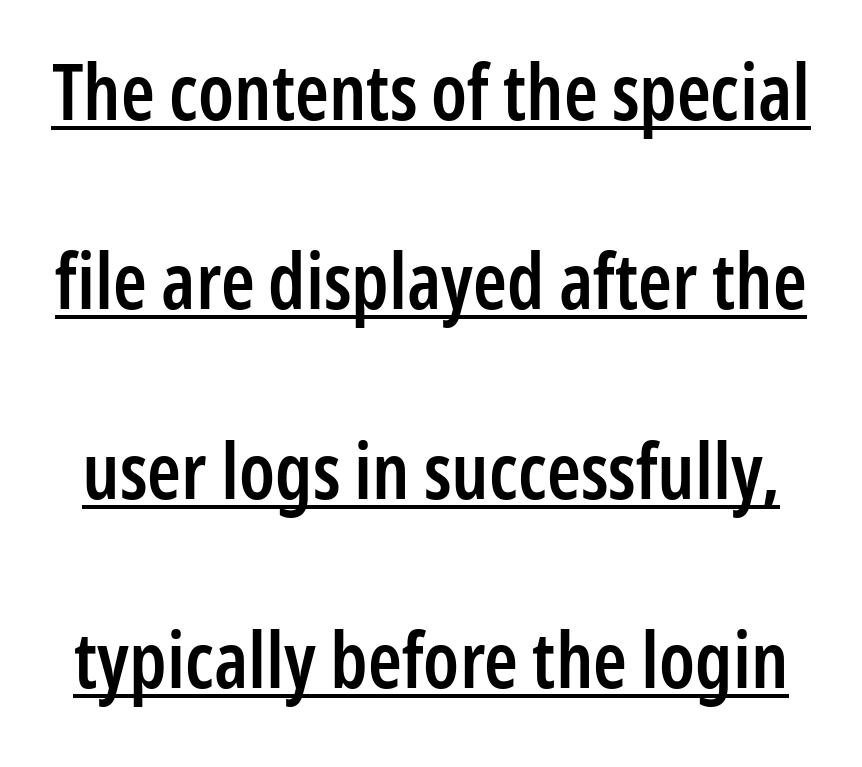
The image shows 77 px semibold, condensed sans-serif type, upright; set loose line spacing (2.46x), normal letter spacing, underlined; low stroke contrast and a medium x-height.
